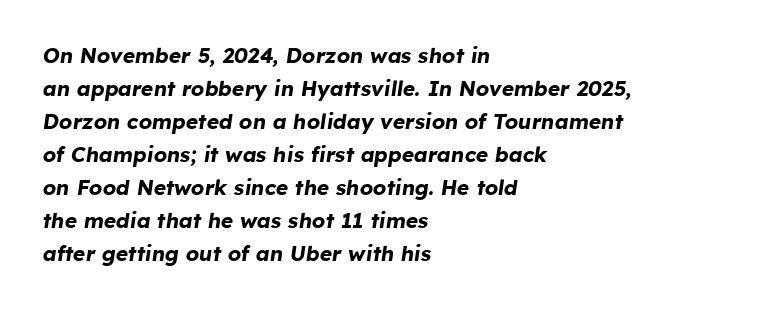
Q: Is the text bold? A: Yes.
Q: Is the text italic (slanted)? A: Yes, it leans right by about 8 degrees.
Q: Is the text underlined? A: No.
Q: How is the paragraph aligned? A: Left-aligned.
Q: Is the spacing between letters normal or unusually wide? A: Normal.
Q: Is the spacing between lines tight, normal or loose? A: Normal.
